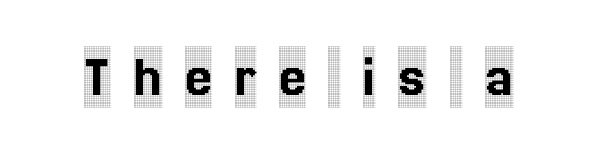
Letterform terminals end in serifs throughout the passage. Words float on clear page, feet unadorned. The lettering holds an erect, upright posture throughout. Does extra space separate the letters? Yes, quite a lot of it.
